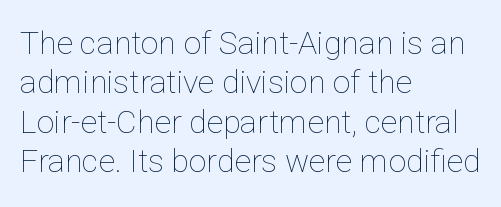
Q: Is the text bold? A: No.
Q: Is the text italic (slanted)? A: No, it is upright.
Q: Is the text underlined? A: No.
Q: How is the paragraph aligned? A: Left-aligned.
Q: Is the spacing between letters normal or unusually wide? A: Normal.
Q: Width (condensed, normal, or wide)? A: Normal.
Q: Stroke contrast? A: Low.
Q: x-height? A: Medium.
Q: Monospaced? A: No.
